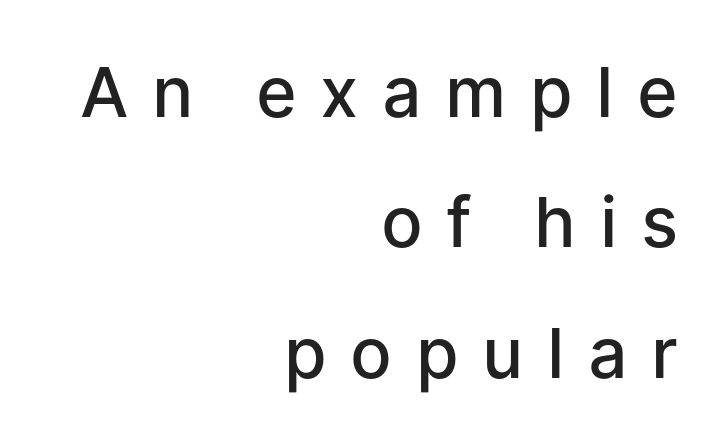
The passage shown is typed in a proportional face where columns would drift. Descenders are the only things crossing below the line. Posture: vertical. The rendering inserts visible extra space after every character. This is moderately heavy type, rendered in semibold. One-word summary of the alignment: right.
